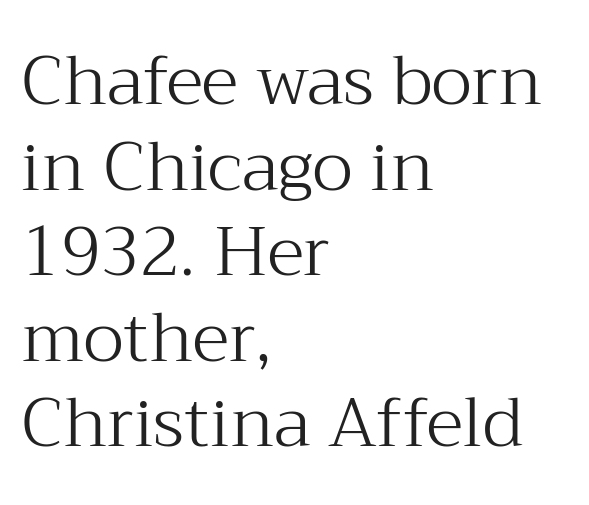
{"serif": "yes", "italic": "no", "bold": "no", "weight": "light", "width": "normal", "stroke_contrast": "medium", "x_height": "medium", "monospaced": "no", "underline": "no", "align": "left", "line_spacing_ratio": 1.24, "letter_spacing": "normal", "letter_spacing_em": 0.0, "glyph_px": 69}
